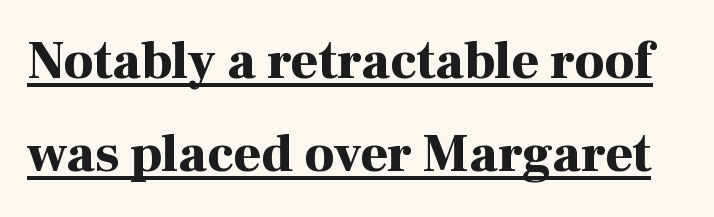
Q: Is the text bold? A: Yes.
Q: Is the text italic (slanted)? A: No, it is upright.
Q: Is the typeface a serif or a sans-serif typeface? A: Serif.
Q: Is the text underlined? A: Yes.
Q: Is the spacing between letters normal or unusually wide? A: Normal.
Q: Width (condensed, normal, or wide)? A: Normal.
Q: Stroke contrast? A: High.
Q: x-height? A: Medium.
Q: Monospaced? A: No.
